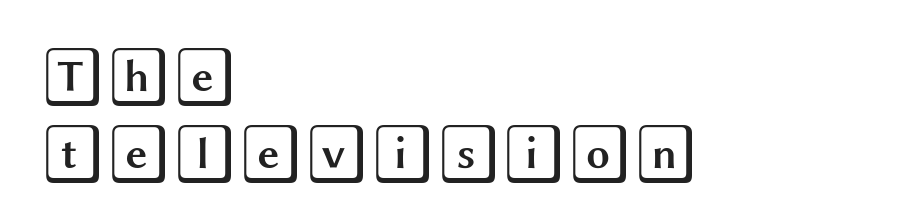
{"italic": "no", "width": "wide", "x_height": "large", "underline": "no", "align": "left", "line_spacing": "normal", "line_spacing_ratio": 1.28, "letter_spacing": "normal", "letter_spacing_em": 0.0, "glyph_px": 60}
